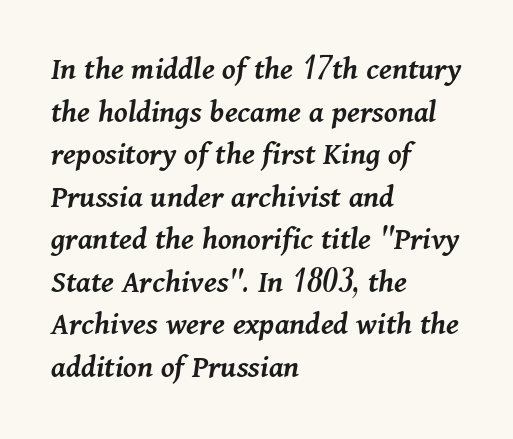
The image shows 33 px semibold type, italic (leaning right); set left-aligned, normal line spacing (1.29x), normal letter spacing, not underlined; medium stroke contrast and a medium x-height.
